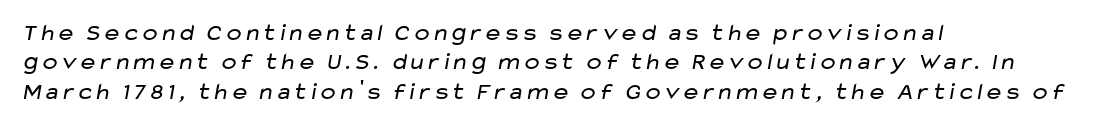
{"bold": "no", "underline": "no", "align": "left", "line_spacing_ratio": 1.22, "letter_spacing": "normal", "letter_spacing_em": 0.0, "glyph_px": 24}
